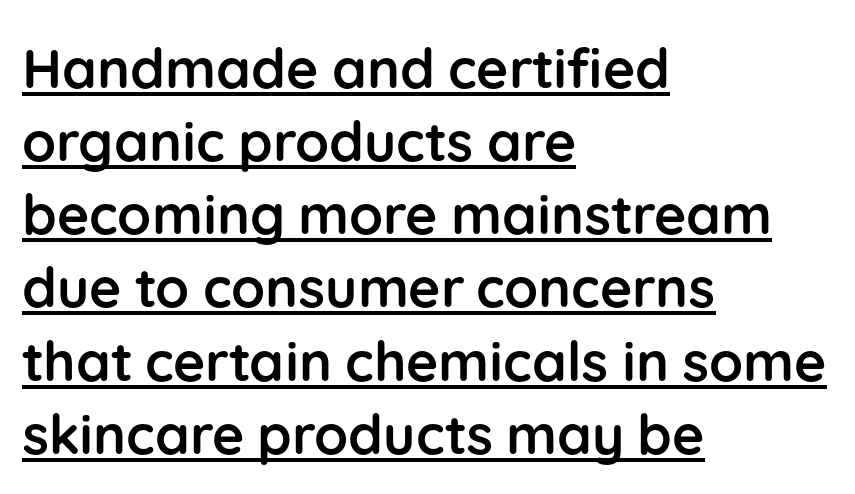
{"serif": "no", "italic": "no", "bold": "yes", "weight": "semibold", "width": "normal", "stroke_contrast": "low", "x_height": "medium", "monospaced": "no", "underline": "yes", "align": "left", "line_spacing": "normal", "line_spacing_ratio": 1.33, "letter_spacing": "normal", "letter_spacing_em": 0.0, "glyph_px": 55}
